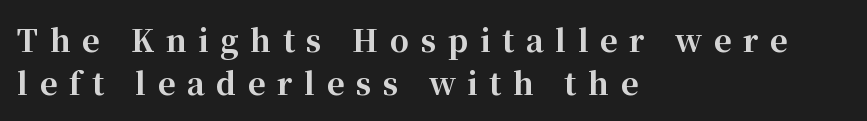
{"serif": "yes", "italic": "no", "bold": "yes", "weight": "bold", "width": "normal", "stroke_contrast": "high", "x_height": "medium", "monospaced": "no", "underline": "no", "align": "left", "line_spacing": "normal", "line_spacing_ratio": 1.43, "letter_spacing": "wide", "letter_spacing_em": 0.39, "glyph_px": 30}
